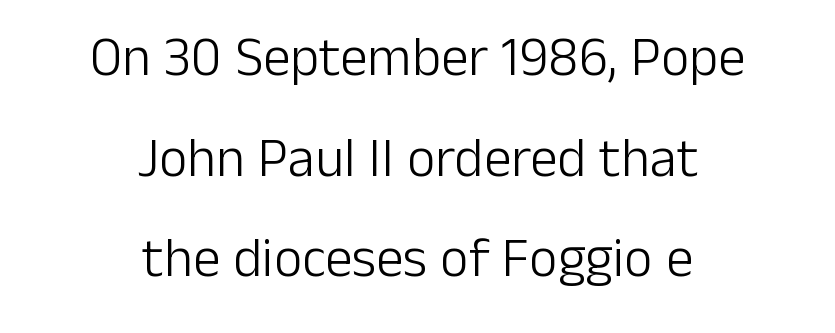
The image shows 55 px light sans-serif type, upright; set centered, line spacing 1.83x, normal letter spacing, not underlined; low stroke contrast and a medium x-height.
